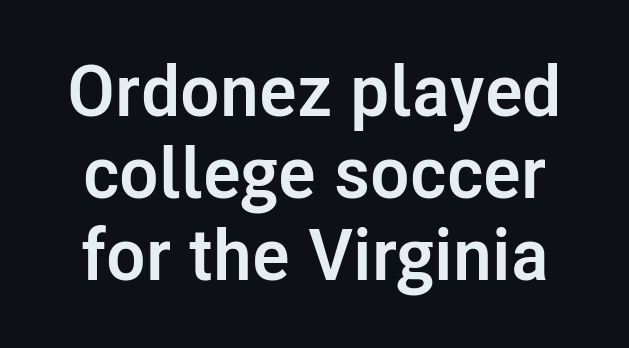
The image shows 72 px semibold sans-serif type, upright; set tight line spacing (1.14x), normal letter spacing, not underlined; low stroke contrast and a medium x-height.
